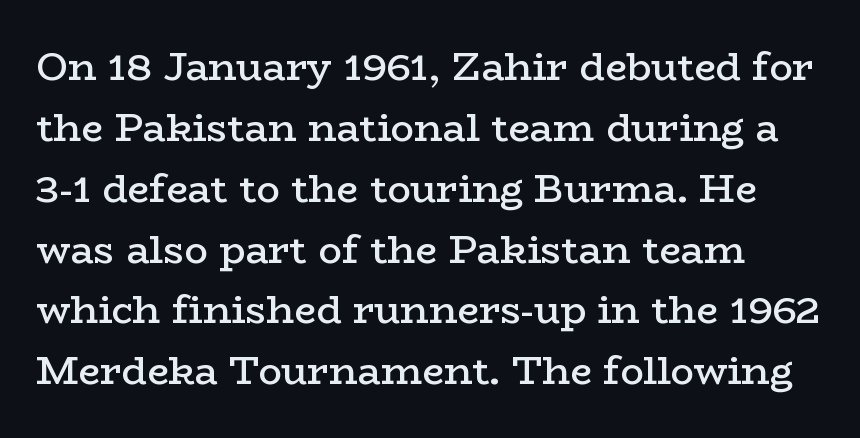
Q: Is the text bold? A: Semi-bold.
Q: Is the text italic (slanted)? A: No, it is upright.
Q: Is the typeface a serif or a sans-serif typeface? A: Serif.
Q: Is the text underlined? A: No.
Q: How is the paragraph aligned? A: Left-aligned.
Q: Is the spacing between letters normal or unusually wide? A: Normal.
Q: Is the spacing between lines tight, normal or loose? A: Normal.
Q: Width (condensed, normal, or wide)? A: Wide.
Q: Stroke contrast? A: Low.
Q: x-height? A: Medium.
Q: Monospaced? A: No.
